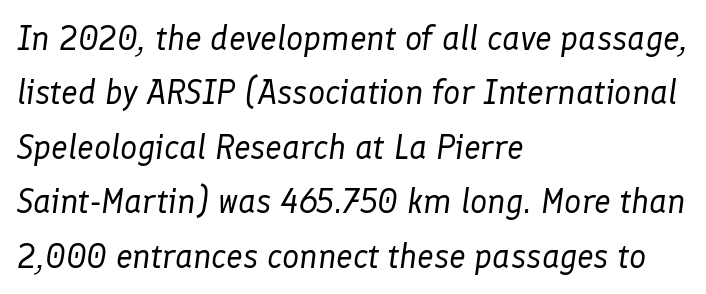
Q: Is the text bold? A: No.
Q: Is the text italic (slanted)? A: Yes, it leans right by about 8 degrees.
Q: Is the text underlined? A: No.
Q: How is the paragraph aligned? A: Left-aligned.
Q: Is the spacing between letters normal or unusually wide? A: Normal.
Q: Is the spacing between lines tight, normal or loose? A: Normal.
Q: Width (condensed, normal, or wide)? A: Normal.
Q: Stroke contrast? A: Low.
Q: x-height? A: Medium.
Q: Monospaced? A: No.
